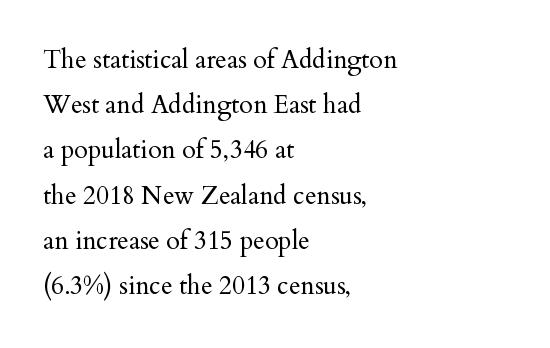
{"italic": "no", "bold": "no", "underline": "no", "align": "left", "line_spacing_ratio": 1.81, "letter_spacing": "normal", "letter_spacing_em": 0.0, "glyph_px": 25}
